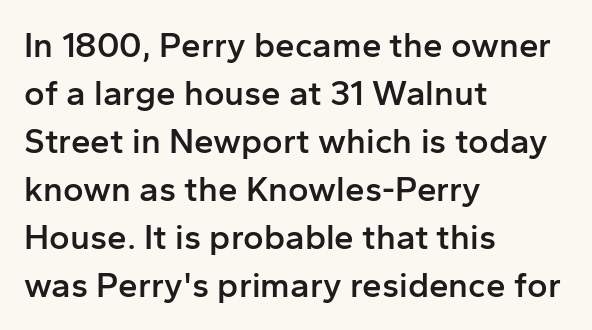
{"serif": "no", "italic": "no", "bold": "semi", "weight": "semibold", "width": "normal", "stroke_contrast": "low", "x_height": "medium", "monospaced": "no", "underline": "no", "align": "left", "line_spacing": "normal", "line_spacing_ratio": 1.37, "letter_spacing": "normal", "letter_spacing_em": 0.0, "glyph_px": 35}
